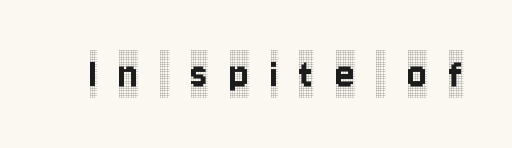
There is plenty of visible air inserted between adjacent glyphs. Characters remain perfectly vertical along every line. The specimen omits any rule beneath the text block's lines. The face used here is seriffed, in the tradition of book romans.
